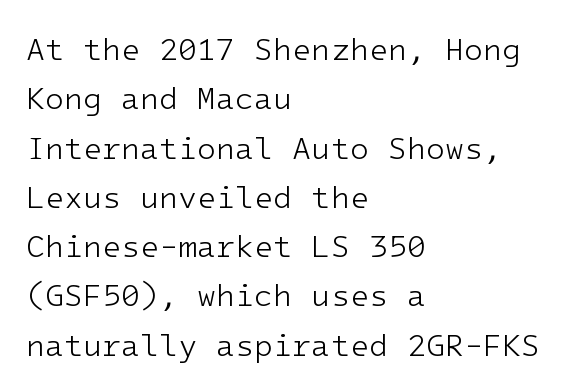
Q: Is the text bold? A: No.
Q: Is the text italic (slanted)? A: No, it is upright.
Q: Is the typeface a serif or a sans-serif typeface? A: Sans-serif.
Q: Is the text underlined? A: No.
Q: How is the paragraph aligned? A: Left-aligned.
Q: Is the spacing between letters normal or unusually wide? A: Normal.
Q: Is the spacing between lines tight, normal or loose? A: Normal.
Q: Width (condensed, normal, or wide)? A: Normal.
Q: Stroke contrast? A: Low.
Q: x-height? A: Medium.
Q: Monospaced? A: Yes.
